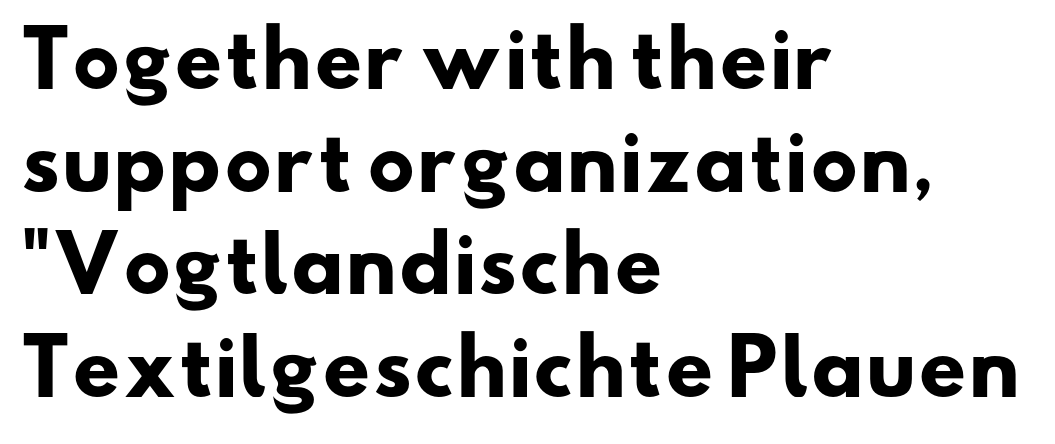
{"serif": "no", "bold": "yes", "weight": "heavy", "width": "wide", "stroke_contrast": "low", "x_height": "small", "monospaced": "no", "underline": "no", "align": "left", "line_spacing": "normal", "line_spacing_ratio": 1.37, "letter_spacing": "normal", "letter_spacing_em": 0.0, "glyph_px": 75}
